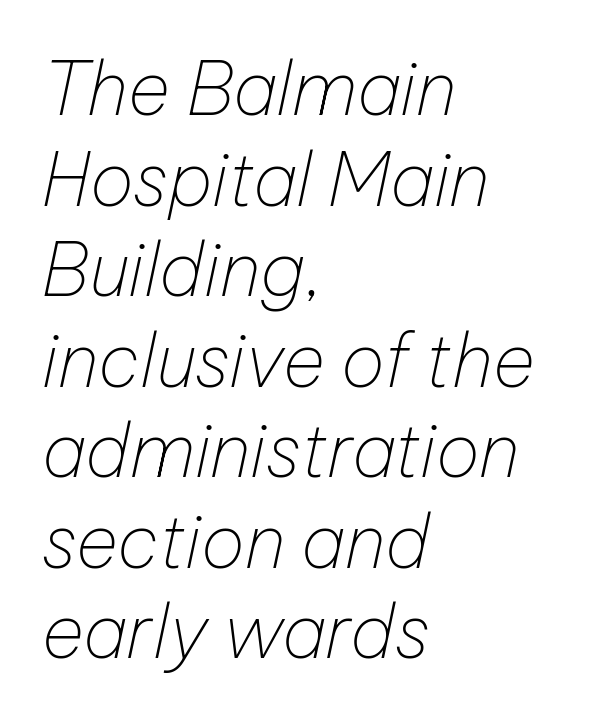
The image shows 73 px thin type, italic (leaning right); set left-aligned, line spacing 1.24x, normal letter spacing, not underlined; low stroke contrast and a medium x-height.
